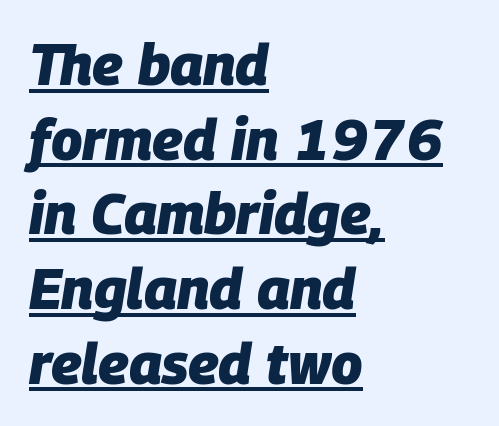
Q: Is the text bold? A: Yes.
Q: Is the text italic (slanted)? A: Yes, it leans right by about 9 degrees.
Q: Is the text underlined? A: Yes.
Q: How is the paragraph aligned? A: Left-aligned.
Q: Is the spacing between letters normal or unusually wide? A: Normal.
Q: Is the spacing between lines tight, normal or loose? A: Normal.
Q: Width (condensed, normal, or wide)? A: Normal.
Q: Stroke contrast? A: Low.
Q: x-height? A: Large.
Q: Monospaced? A: No.
